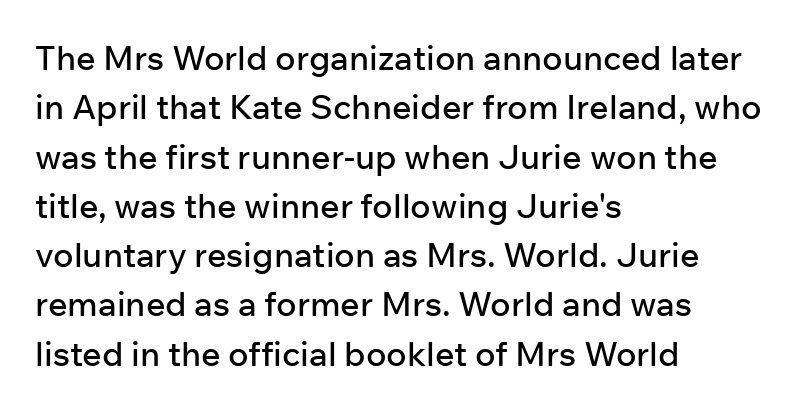
{"serif": "no", "italic": "no", "width": "normal", "stroke_contrast": "low", "x_height": "medium", "monospaced": "no", "underline": "no", "align": "left", "line_spacing": "normal", "line_spacing_ratio": 1.45, "letter_spacing": "normal", "letter_spacing_em": 0.0, "glyph_px": 34}
